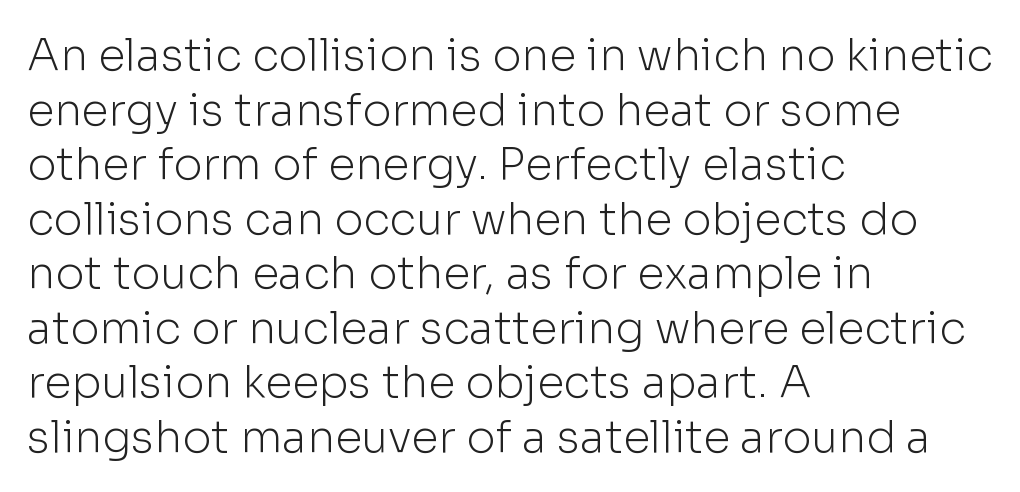
Tall strokes in this sample are plumb rather than angled. No chunkiness to these letters — they're not bold. Look at the tracking — it's just the regular setting, nothing added. Look at the bottom of the vertical strokes: they stop flat, with no serifs.
